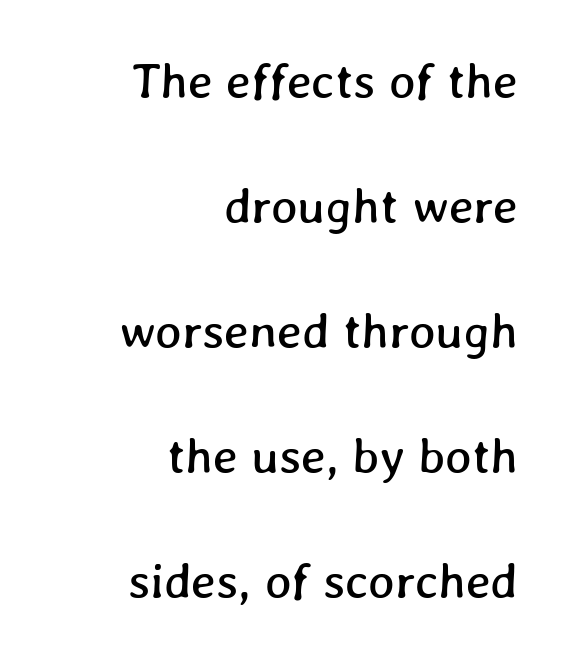
The image shows 50 px text type; set right-aligned, loose line spacing (2.5x), normal letter spacing, not underlined; low stroke contrast and a medium x-height.
